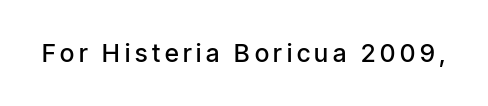
Each row of text sits above clean, open space. The strokes are fattened partway — semibold, not bold. Italic? Not at all — the glyphs are vertical.
